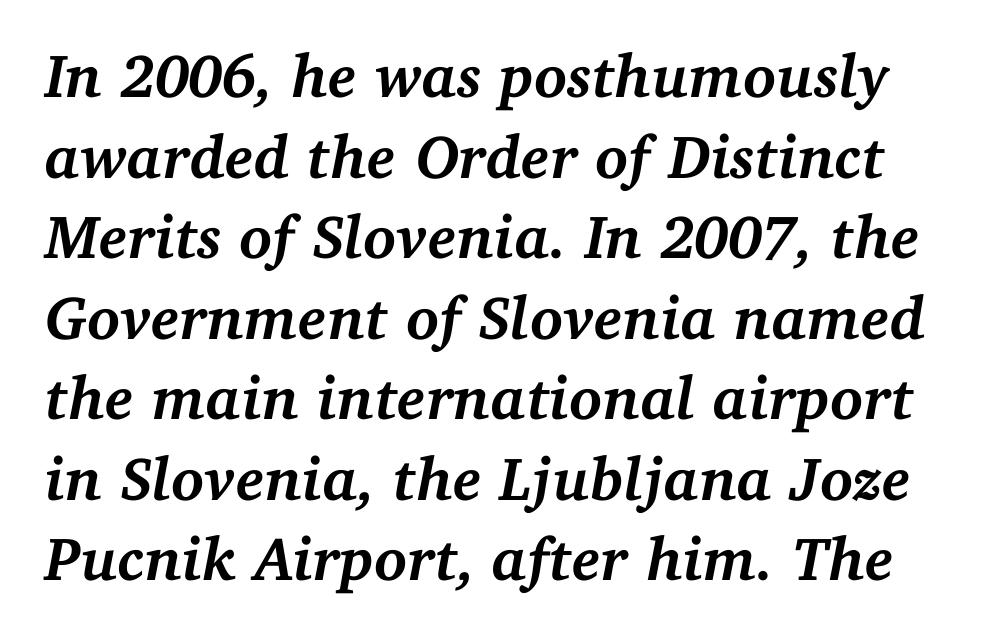
{"serif": "yes", "italic": "yes", "lean": "right", "slant_degrees": 11, "bold": "yes", "weight": "semibold", "width": "normal", "stroke_contrast": "medium", "x_height": "medium", "monospaced": "no", "underline": "no", "line_spacing": "normal", "line_spacing_ratio": 1.32, "letter_spacing": "normal", "letter_spacing_em": 0.0, "glyph_px": 61}
